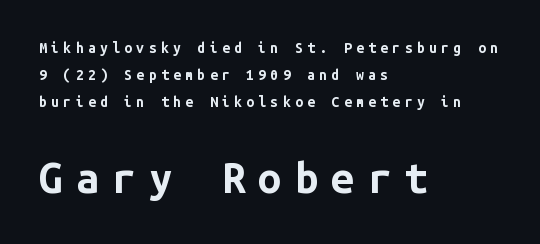
The image shows 42 px bold sans-serif type, upright, monospaced; set left-aligned, loose line spacing (1.92x), unusually wide letter spacing (+0.31 em), not underlined; the second (bottom) block is 3.0x larger; low stroke contrast and a medium x-height.
